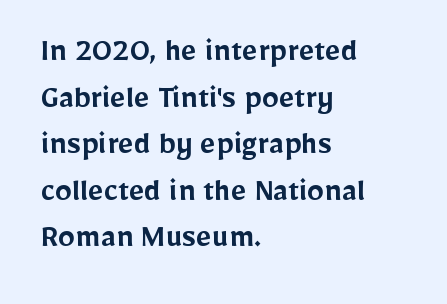
Is the letter spacing exaggerated? No — it looks like the ordinary default. Unmarked baselines from the first word to the last. Is there much room between lines? A standard amount, neither cramped nor airy. The rendering anchors every line to the left-hand side. This is the regular roman posture of the typeface. Grotesque or geometric, the face here clearly has no serifs.
